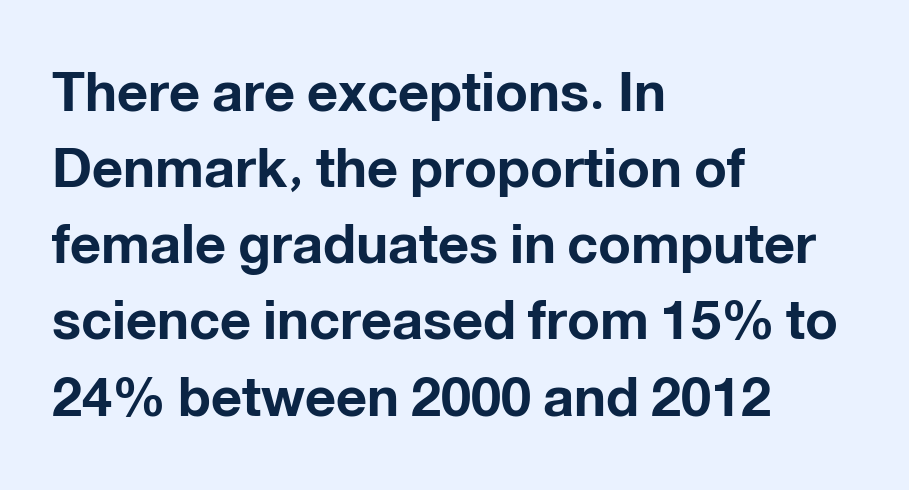
The sample has been set heavy, in full bold. A sans-serif font was chosen for this passage. Posture: vertical. A normal amount of white space separates one row of letters from the next. Decoration check: the copy has no underline.
